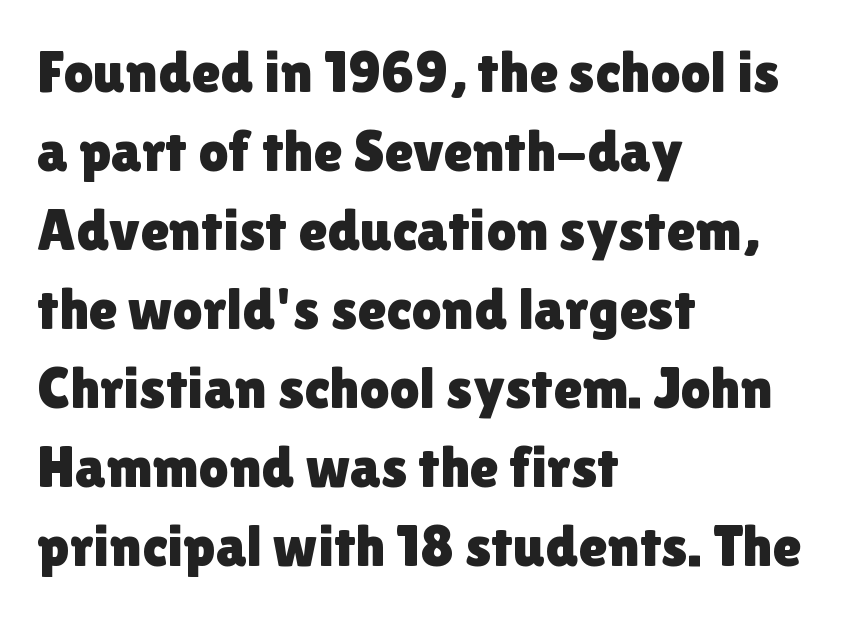
The rendering anchors every line to the left-hand side. You could call the tracking neutral — neither tight nor loose. Notice how the stems are strictly vertical — no italics here. Underline: absent. Examine the stroke ends and you'll find no serifs. These lines are rendered in a variable-pitch font.
